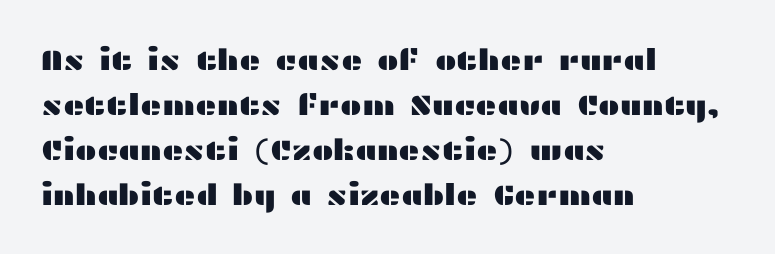
The type is set solid horizontally, with unmodified tracking. These lines are composed in type without serifs. Every stem runs plumb, perpendicular to the baseline. Does the leading feel generous? No, just average. The lines in this sample share a left origin and differ only in where they stop. Rule under the text: the space is simply empty.
